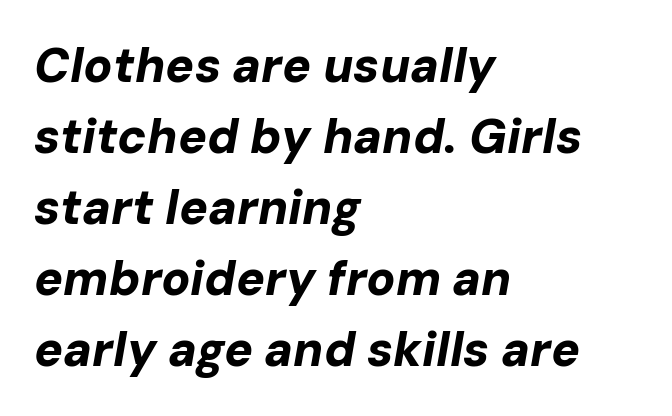
The image shows 48 px bold type, italic (leaning right); set left-aligned, normal line spacing (1.48x), normal letter spacing, not underlined; low stroke contrast and a medium x-height.
